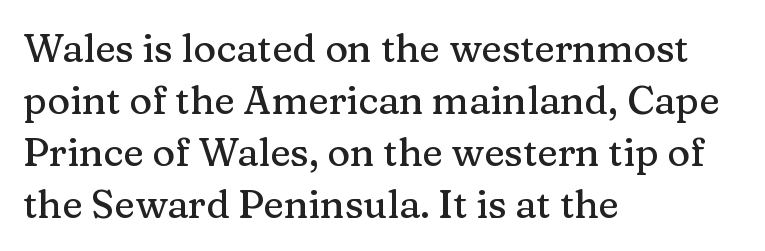
{"serif": "yes", "italic": "no", "width": "normal", "stroke_contrast": "medium", "x_height": "medium", "monospaced": "no", "underline": "no", "align": "left", "line_spacing": "normal", "line_spacing_ratio": 1.33, "letter_spacing": "normal", "letter_spacing_em": 0.0, "glyph_px": 39}
